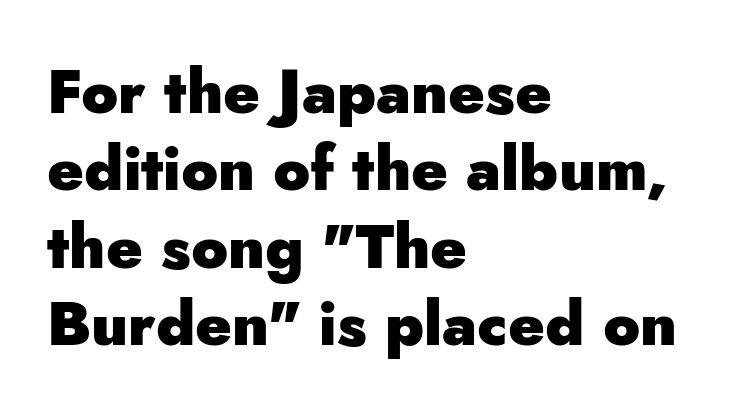
Q: Is the text bold? A: Yes.
Q: Is the text italic (slanted)? A: No, it is upright.
Q: Is the typeface a serif or a sans-serif typeface? A: Sans-serif.
Q: Is the text underlined? A: No.
Q: How is the paragraph aligned? A: Left-aligned.
Q: Is the spacing between letters normal or unusually wide? A: Normal.
Q: Is the spacing between lines tight, normal or loose? A: Normal.
Q: Width (condensed, normal, or wide)? A: Normal.
Q: Stroke contrast? A: Low.
Q: x-height? A: Small.
Q: Monospaced? A: No.
